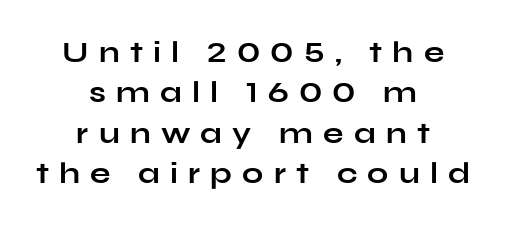
{"serif": "no", "italic": "no", "bold": "yes", "weight": "bold", "width": "wide", "stroke_contrast": "low", "x_height": "medium", "monospaced": "no", "underline": "no", "align": "center", "line_spacing": "normal", "line_spacing_ratio": 1.35, "letter_spacing": "wide", "letter_spacing_em": 0.34, "glyph_px": 30}
